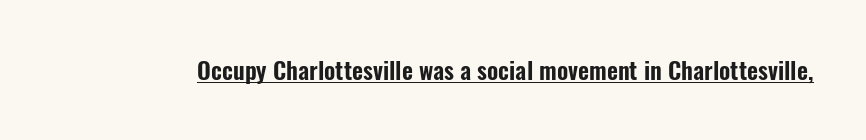
Default kerning and tracking; the words read as compact shapes. Notice how the stems are strictly vertical — no italics here. The glyphs are accompanied by a horizontal stroke just below them.
